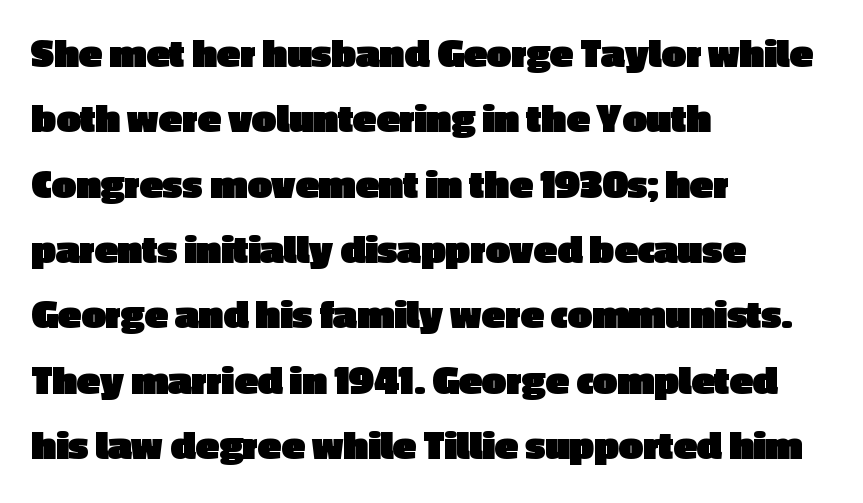
Q: Is the text bold? A: Yes.
Q: Is the text italic (slanted)? A: No, it is upright.
Q: Is the typeface a serif or a sans-serif typeface? A: Sans-serif.
Q: Is the text underlined? A: No.
Q: How is the paragraph aligned? A: Left-aligned.
Q: Is the spacing between letters normal or unusually wide? A: Normal.
Q: Is the spacing between lines tight, normal or loose? A: Normal.
Q: Width (condensed, normal, or wide)? A: Normal.
Q: x-height? A: Medium.
Q: Monospaced? A: No.
